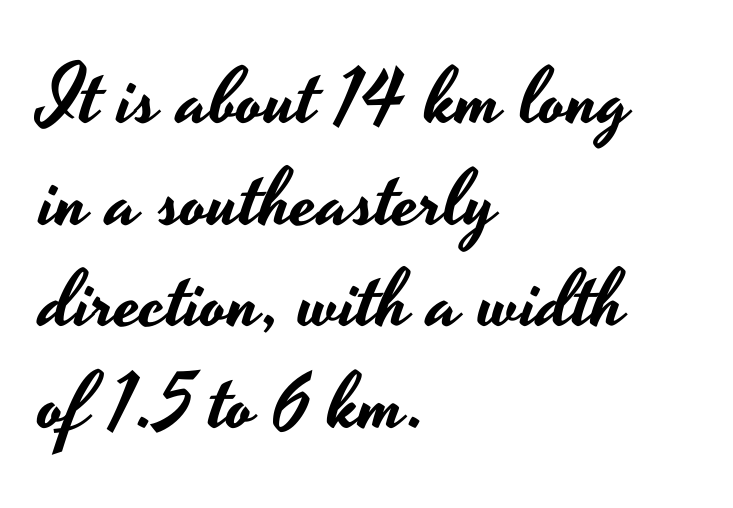
Q: Is the text italic (slanted)? A: Yes.
Q: Is the typeface a serif or a sans-serif typeface? A: Sans-serif.
Q: Is the text underlined? A: No.
Q: How is the paragraph aligned? A: Left-aligned.
Q: Is the spacing between letters normal or unusually wide? A: Normal.
Q: Is the spacing between lines tight, normal or loose? A: Normal.
Q: Width (condensed, normal, or wide)? A: Wide.
Q: Stroke contrast? A: Low.
Q: x-height? A: Small.
Q: Monospaced? A: No.
